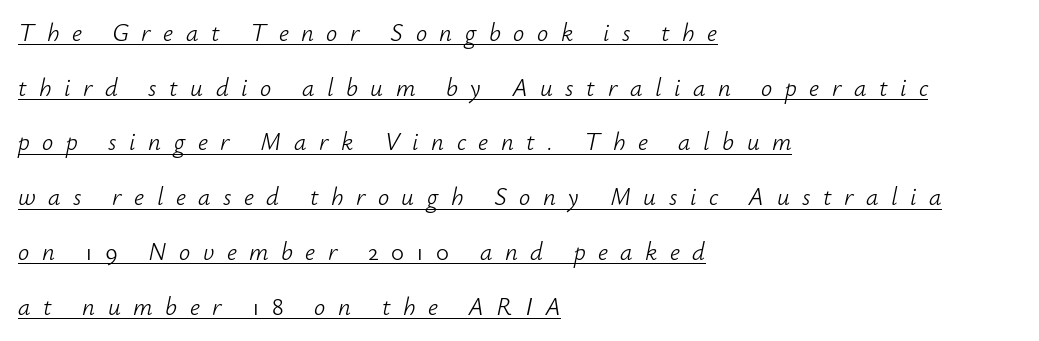
The image shows 25 px text type, italic (leaning right); set left-aligned, loose line spacing (2.19x), unusually wide letter spacing (+0.5 em), underlined.
